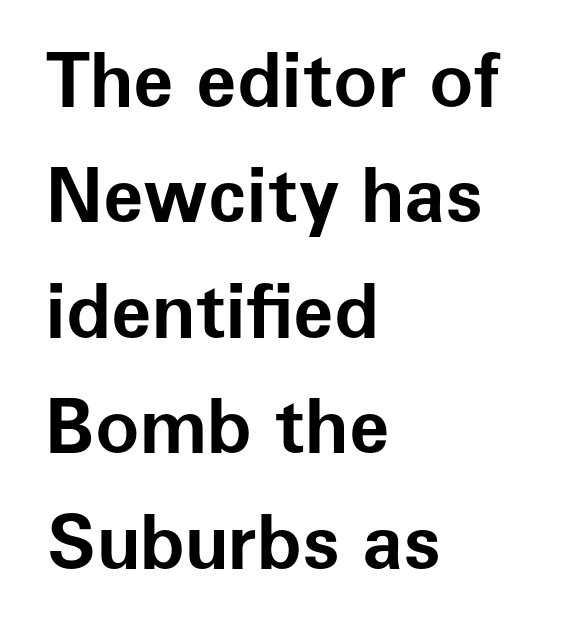
Q: Is the text bold? A: Yes.
Q: Is the text italic (slanted)? A: No, it is upright.
Q: Is the typeface a serif or a sans-serif typeface? A: Sans-serif.
Q: Is the text underlined? A: No.
Q: How is the paragraph aligned? A: Left-aligned.
Q: Is the spacing between letters normal or unusually wide? A: Normal.
Q: Is the spacing between lines tight, normal or loose? A: Normal.
Q: Width (condensed, normal, or wide)? A: Normal.
Q: Stroke contrast? A: Low.
Q: x-height? A: Medium.
Q: Monospaced? A: No.
